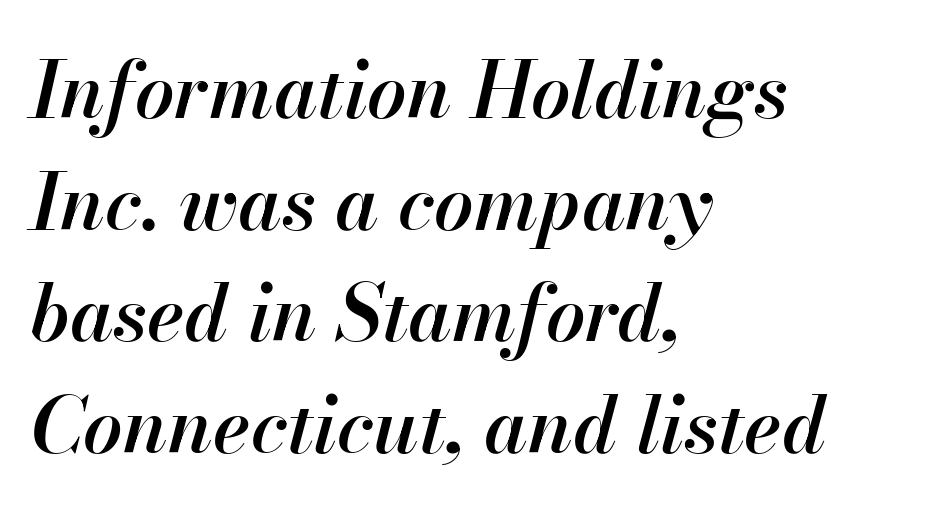
Left-aligned paragraph, ragged on the right. Each new line begins a customary step beneath the previous one. The strokes are fattened partway — semibold, not bold. The horizontal fit of the characters is conventional and even. A clean baseline with only descenders dipping below it.
